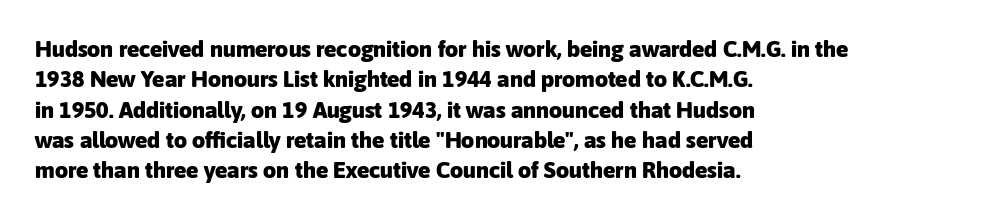
The image shows 23 px bold type, upright; set left-aligned, normal line spacing (1.32x), normal letter spacing, not underlined.
